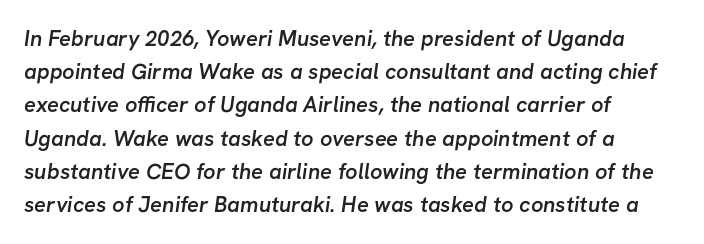
Q: Is the text bold? A: Semi-bold.
Q: Is the text underlined? A: No.
Q: How is the paragraph aligned? A: Left-aligned.
Q: Is the spacing between letters normal or unusually wide? A: Normal.
Q: Is the spacing between lines tight, normal or loose? A: Normal.
